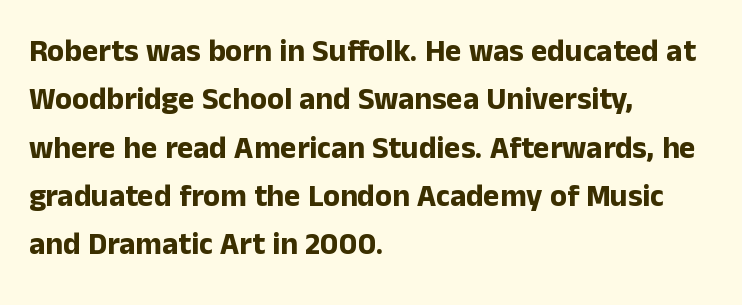
The image shows 31 px bold sans-serif type, upright; set left-aligned, normal line spacing (1.56x), normal letter spacing, not underlined; low stroke contrast and a medium x-height.
